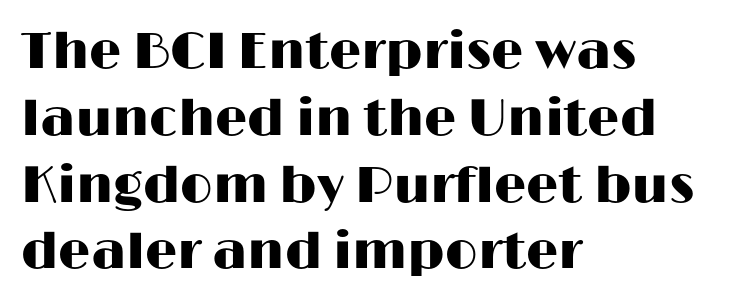
The image shows 51 px wide sans-serif type, upright; set left-aligned, normal line spacing (1.31x), normal letter spacing, not underlined; high stroke contrast and a medium x-height.
